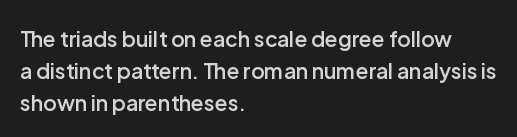
No word sits above an underline. This sample is left-justified, so line endings fall wherever the words run out. Honestly, the row spacing looks completely unremarkable. Students, this is semibold: more ink than regular, less than bold.
